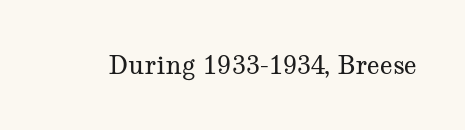
Q: Is the text bold? A: No.
Q: Is the text italic (slanted)? A: No, it is upright.
Q: Is the text underlined? A: No.
Q: Is the spacing between letters normal or unusually wide? A: Normal.
